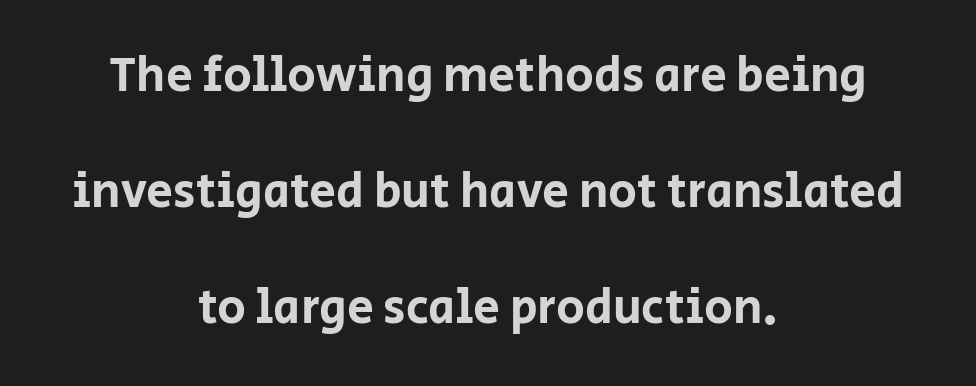
The image shows 48 px sans-serif type, upright; set centered, loose line spacing (2.42x), normal letter spacing, not underlined; low stroke contrast and a large x-height.
